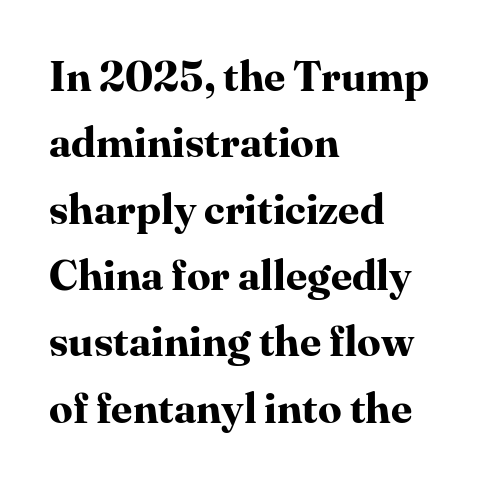
The image shows 42 px bold serif type, upright; set left-aligned, normal line spacing (1.58x), normal letter spacing, not underlined; high stroke contrast and a medium x-height.
